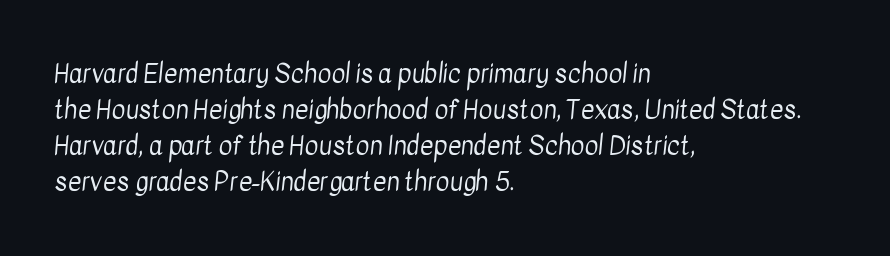
Q: Is the text bold? A: No.
Q: Is the text underlined? A: No.
Q: How is the paragraph aligned? A: Left-aligned.
Q: Is the spacing between letters normal or unusually wide? A: Normal.
Q: Is the spacing between lines tight, normal or loose? A: Normal.
